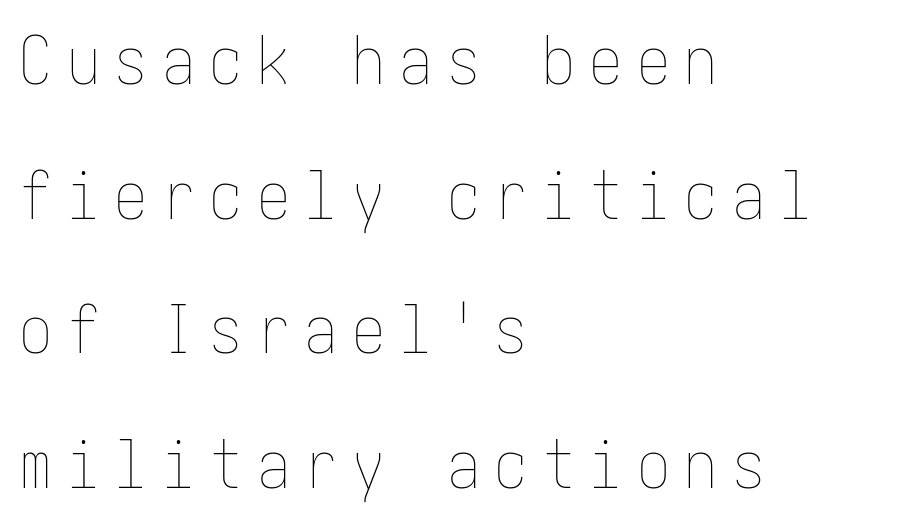
The space between consecutive lines is lavish. What stands out about the letter spacing? Its width — letters are far apart. The letters stand upright; this is a roman face. The weight tops out at a normal text grade. The space directly below the letters is spotless.
